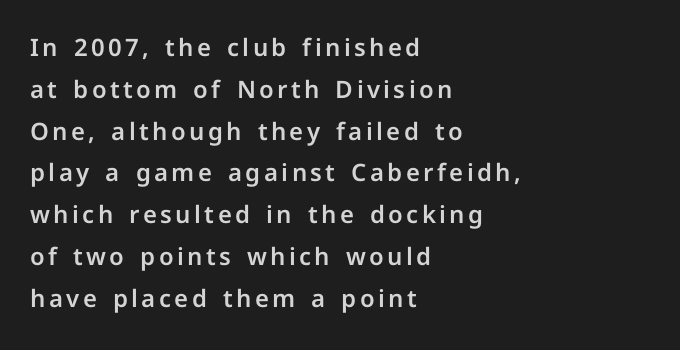
The image shows 24 px text type, upright; set left-aligned, line spacing 1.74x, not underlined.
